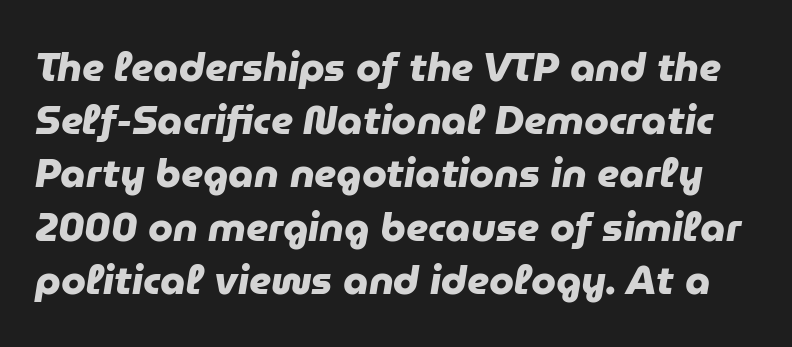
{"serif": "no", "bold": "yes", "weight": "heavy", "width": "normal", "stroke_contrast": "low", "x_height": "medium", "monospaced": "no", "underline": "no", "line_spacing": "normal", "line_spacing_ratio": 1.33, "letter_spacing": "normal", "letter_spacing_em": 0.0, "glyph_px": 40}
